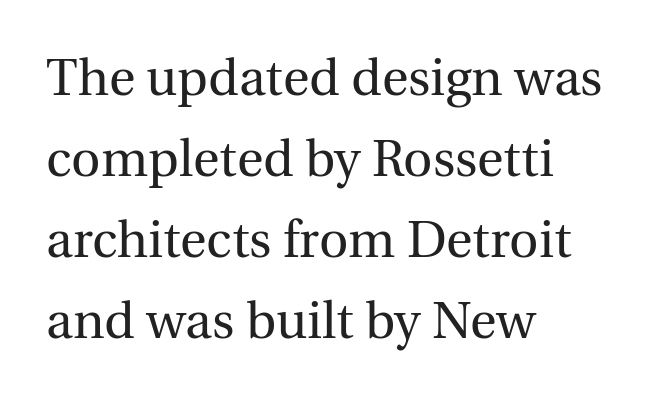
Character widths vary here, with narrow letters taking less room than wide ones. Unbolded letterforms with no extra heft. Underlining? Definitely not there. If you drew a ruler down the left edge, every line would touch it. The designer left line spacing at the default.
